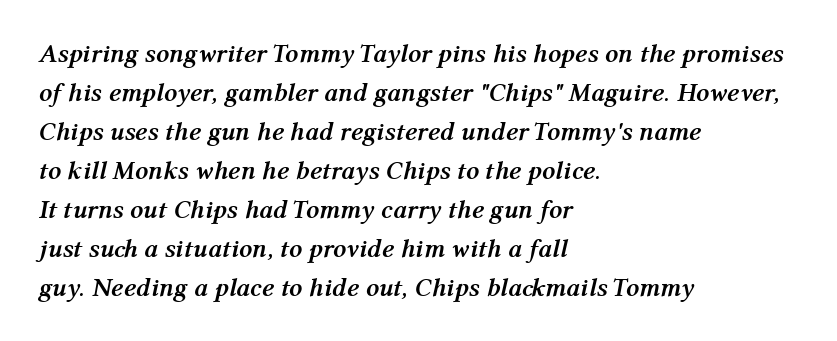
{"italic": "yes", "lean": "right", "slant_degrees": 12, "bold": "yes", "underline": "no", "align": "left", "line_spacing": "normal", "line_spacing_ratio": 1.5, "letter_spacing": "normal", "letter_spacing_em": 0.0, "glyph_px": 26}
